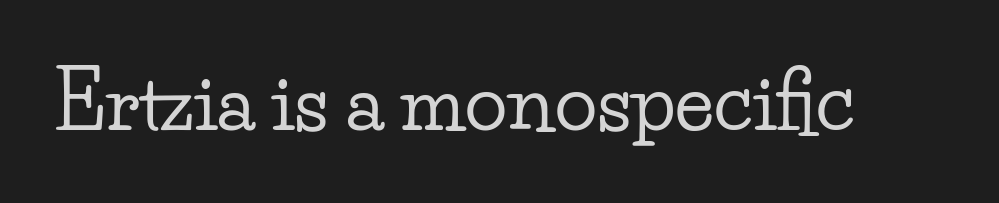
Q: Is the text italic (slanted)? A: No, it is upright.
Q: Is the typeface a serif or a sans-serif typeface? A: Serif.
Q: Is the text underlined? A: No.
Q: Is the spacing between letters normal or unusually wide? A: Normal.
Q: Width (condensed, normal, or wide)? A: Wide.
Q: Stroke contrast? A: Low.
Q: x-height? A: Small.
Q: Monospaced? A: No.
